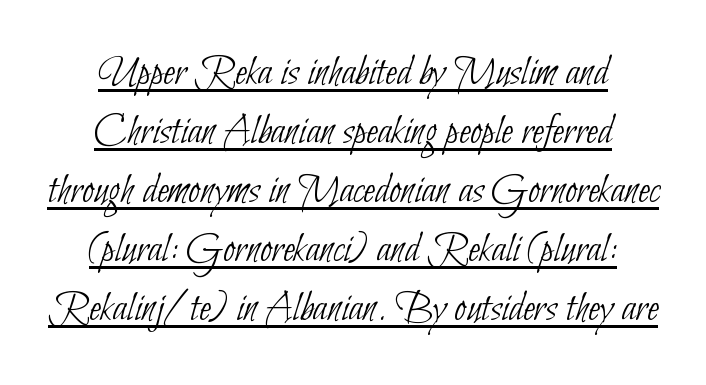
Q: Is the text bold? A: No.
Q: Is the typeface a serif or a sans-serif typeface? A: Sans-serif.
Q: Is the text underlined? A: Yes.
Q: How is the paragraph aligned? A: Centered.
Q: Is the spacing between letters normal or unusually wide? A: Normal.
Q: Is the spacing between lines tight, normal or loose? A: Normal.
Q: Width (condensed, normal, or wide)? A: Condensed.
Q: Stroke contrast? A: Low.
Q: x-height? A: Small.
Q: Monospaced? A: No.
